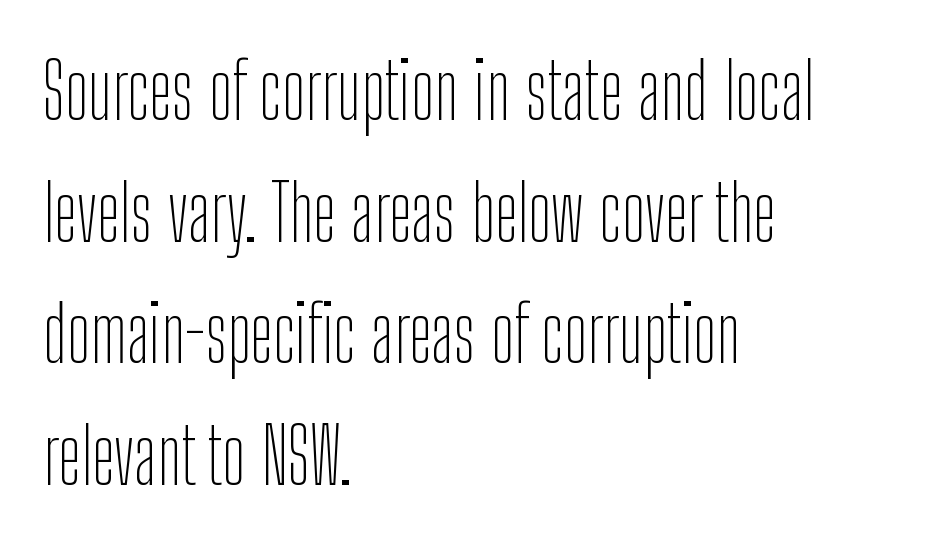
The image shows 78 px thin, condensed sans-serif type, upright; set left-aligned, normal line spacing (1.56x), normal letter spacing, not underlined; low stroke contrast and a medium x-height.
